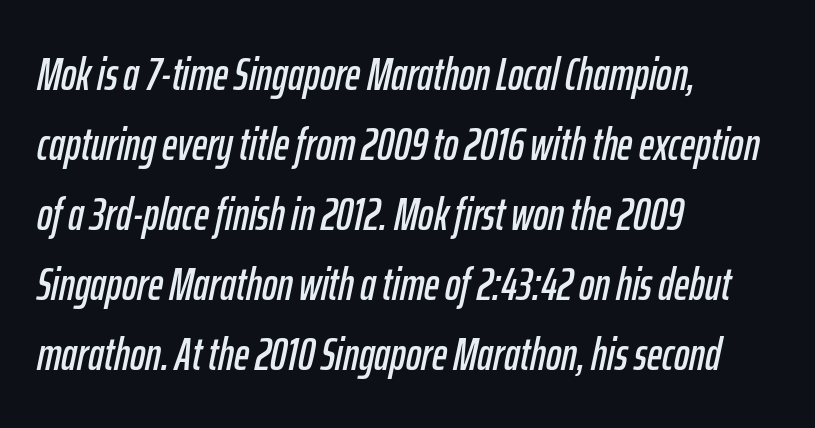
Q: Is the text italic (slanted)? A: Yes, it leans right by about 12 degrees.
Q: Is the text underlined? A: No.
Q: How is the paragraph aligned? A: Left-aligned.
Q: Is the spacing between letters normal or unusually wide? A: Normal.
Q: Is the spacing between lines tight, normal or loose? A: Normal.
Q: Width (condensed, normal, or wide)? A: Condensed.
Q: Stroke contrast? A: Low.
Q: x-height? A: Medium.
Q: Monospaced? A: No.
